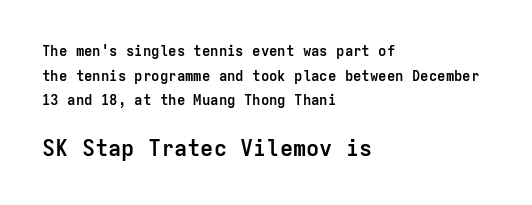
Bigger letters appear in the bottom chunk; the top chunk is reduced. As a designer I'd log this as weight 700, bold. Has an underline been added? It has not. A classic flush-left, rag-right setting is used for this passage.
